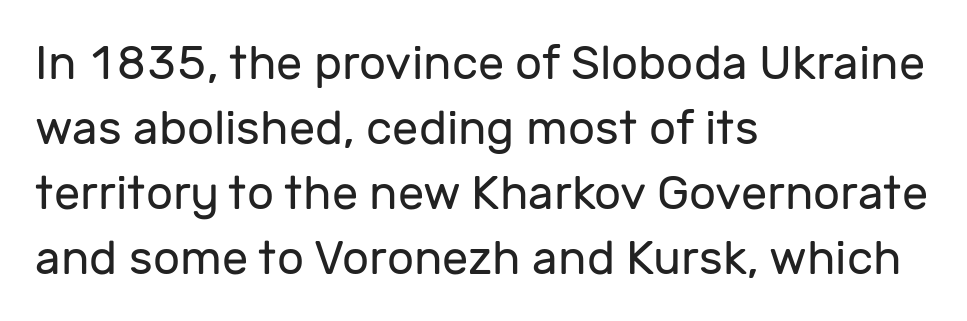
Letterform terminals end flat and unadorned throughout the passage. You could call the tracking neutral — neither tight nor loose. Words float on clear page, feet unadorned. The lines in this sample share a left origin and differ only in where they stop. Unbolded letterforms with no extra heft.
